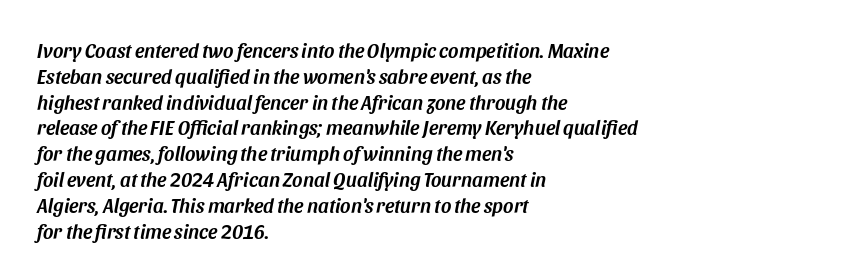
{"italic": "yes", "lean": "right", "slant_degrees": 11, "underline": "no", "align": "left", "line_spacing": "normal", "line_spacing_ratio": 1.29, "letter_spacing": "normal", "letter_spacing_em": 0.0, "glyph_px": 20}
